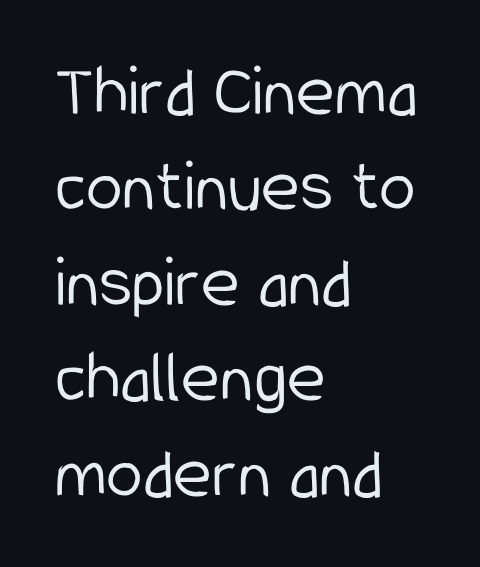
{"serif": "no", "italic": "no", "bold": "no", "weight": "light", "width": "condensed", "stroke_contrast": "low", "x_height": "medium", "monospaced": "no", "underline": "no", "align": "left", "line_spacing": "normal", "line_spacing_ratio": 1.29, "letter_spacing": "normal", "letter_spacing_em": 0.0, "glyph_px": 74}
